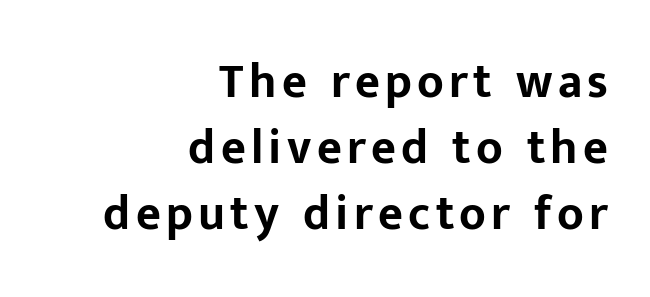
{"serif": "no", "italic": "no", "bold": "yes", "weight": "bold", "width": "normal", "stroke_contrast": "low", "x_height": "medium", "monospaced": "no", "underline": "no", "align": "right", "line_spacing": "normal", "line_spacing_ratio": 1.37, "glyph_px": 48}
